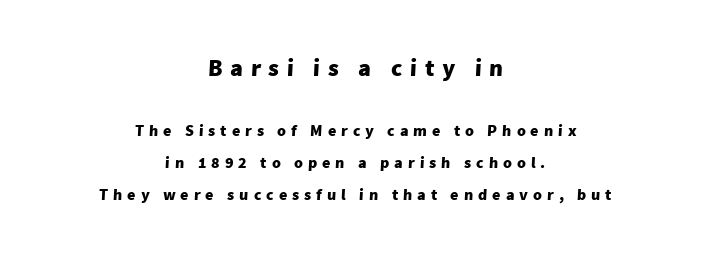
Q: Is the text bold? A: Yes.
Q: Is the text underlined? A: No.
Q: How is the paragraph aligned? A: Centered.
Q: Is the spacing between letters normal or unusually wide? A: Unusually wide.
Q: Is the spacing between lines tight, normal or loose? A: Loose.
Q: Which block of text is set in a larger size, the first (top) or the second (bottom)? A: The first (top) one.
